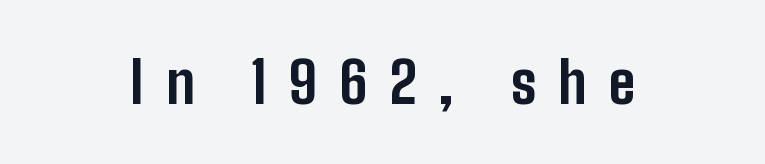
The image shows 57 px bold, condensed sans-serif type, upright; set unusually wide letter spacing (+0.39 em), not underlined; low stroke contrast and a medium x-height.
